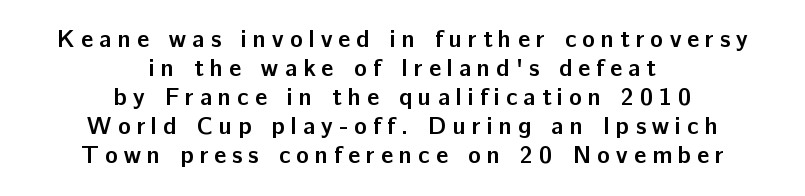
The image shows 24 px bold type, upright; set centered, line spacing 1.21x, unusually wide letter spacing (+0.25 em), not underlined.
